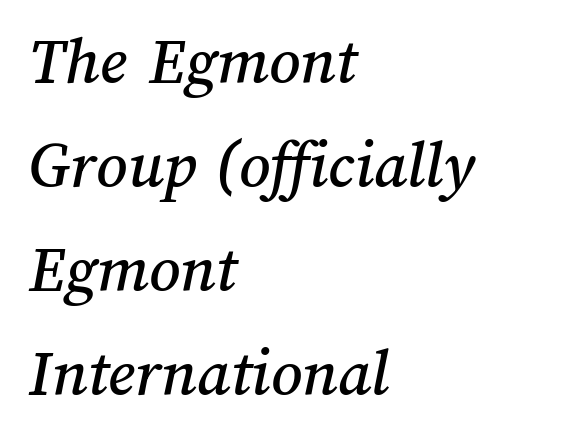
Q: Is the text underlined? A: No.
Q: How is the paragraph aligned? A: Left-aligned.
Q: Is the spacing between letters normal or unusually wide? A: Normal.
Q: Is the spacing between lines tight, normal or loose? A: Normal.
Q: Width (condensed, normal, or wide)? A: Normal.
Q: Stroke contrast? A: Medium.
Q: x-height? A: Medium.
Q: Monospaced? A: No.
